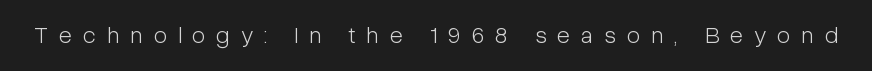
{"italic": "no", "bold": "no", "underline": "no", "letter_spacing": "wide", "letter_spacing_em": 0.46, "glyph_px": 24}
